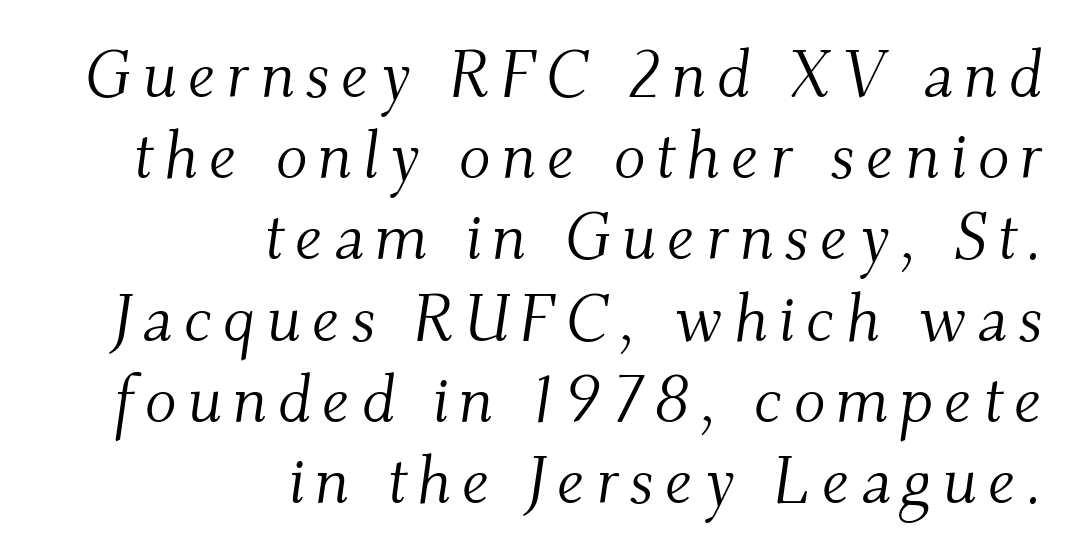
{"serif": "yes", "italic": "yes", "lean": "right", "slant_degrees": 9, "bold": "no", "weight": "light", "width": "normal", "stroke_contrast": "medium", "x_height": "small", "monospaced": "no", "underline": "no", "align": "right", "line_spacing_ratio": 1.23, "glyph_px": 66}
